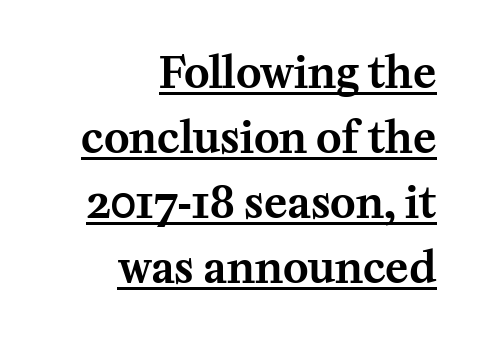
The rag falls on the left side of this text block. Vertically, the passage feels balanced, rows spaced as you'd expect. Is this a sans? No — the strokes have serifs. Varying glyph widths throughout — classic text-font behaviour. Inter-character spacing is left at the font's built-in metrics. If you drew a line through each stem, it would be perfectly vertical.
